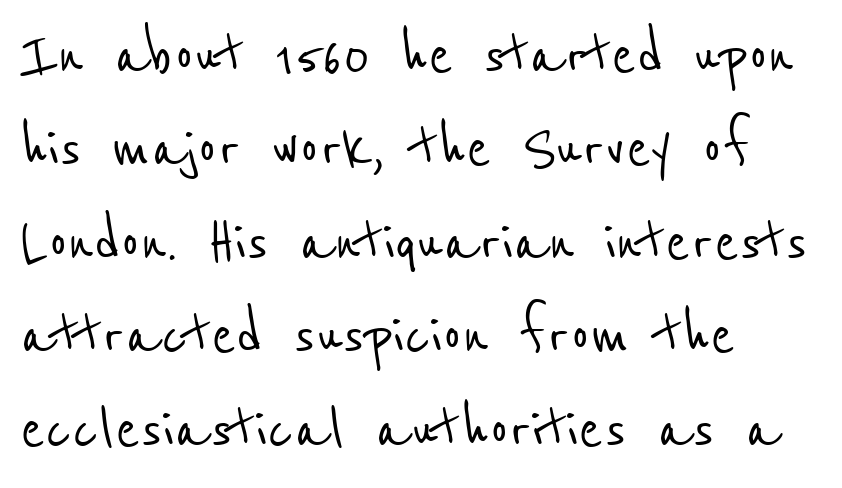
Q: Is the typeface a serif or a sans-serif typeface? A: Sans-serif.
Q: Is the text underlined? A: No.
Q: How is the paragraph aligned? A: Left-aligned.
Q: Is the spacing between letters normal or unusually wide? A: Normal.
Q: Is the spacing between lines tight, normal or loose? A: Normal.
Q: Width (condensed, normal, or wide)? A: Condensed.
Q: Stroke contrast? A: Low.
Q: x-height? A: Medium.
Q: Monospaced? A: No.
